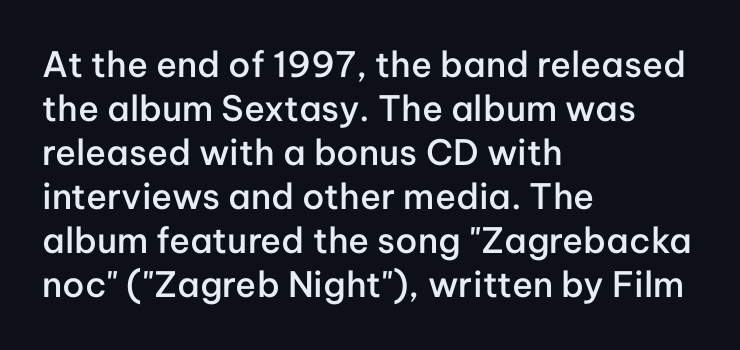
The face used here is a semibold: visibly heavier than regular, lighter than bold. Vertical strokes here are truly vertical. The rendering shows plain stroke endings on the letterforms — a sans-serif design. Regarding leading, the lines here are spaced in the standard way. The face used here is proportionally spaced, like ordinary book or web type.
